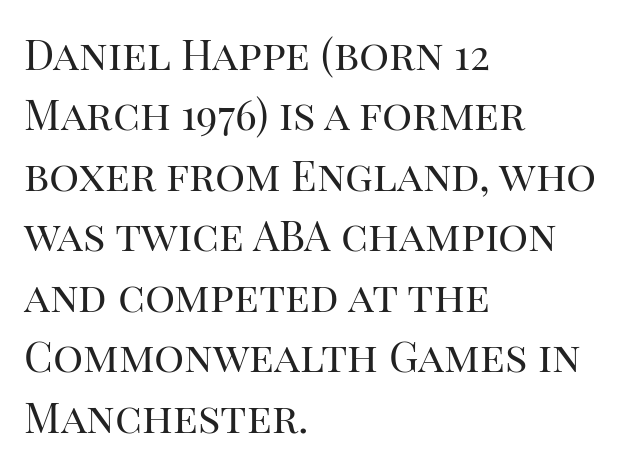
The image shows 42 px regular-weight serif type, upright; set left-aligned, normal line spacing (1.44x), normal letter spacing, not underlined; high stroke contrast and a large x-height.
